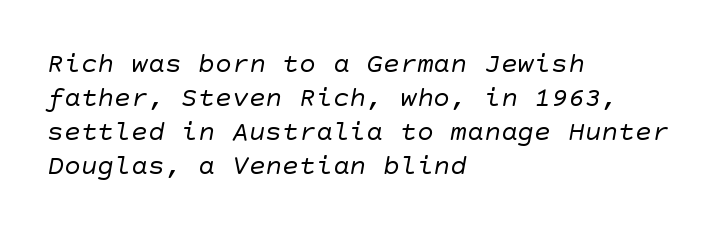
Q: Is the text bold? A: No.
Q: Is the typeface a serif or a sans-serif typeface? A: Sans-serif.
Q: Is the text underlined? A: No.
Q: How is the paragraph aligned? A: Left-aligned.
Q: Is the spacing between letters normal or unusually wide? A: Normal.
Q: Width (condensed, normal, or wide)? A: Normal.
Q: Stroke contrast? A: Low.
Q: x-height? A: Large.
